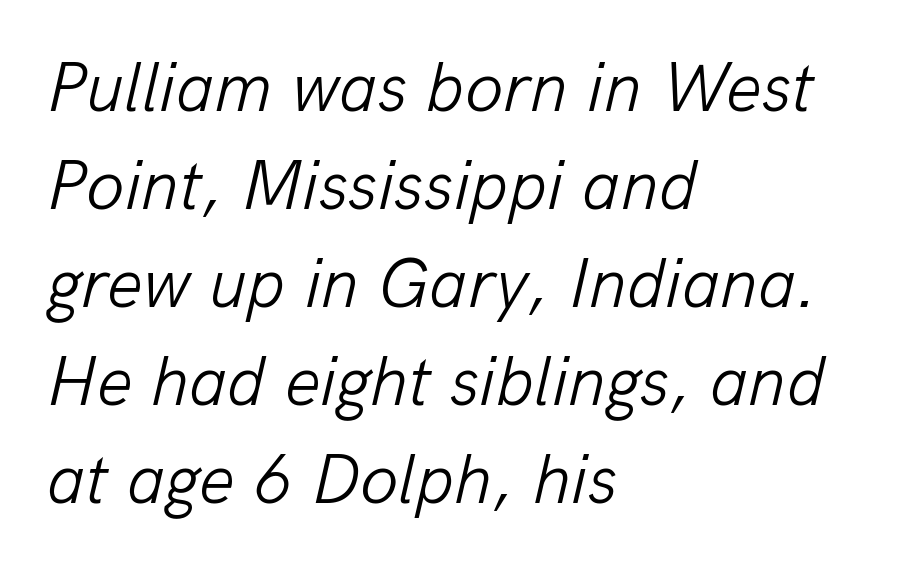
{"italic": "yes", "lean": "right", "slant_degrees": 13, "bold": "no", "weight": "light", "width": "normal", "stroke_contrast": "low", "x_height": "medium", "monospaced": "no", "underline": "no", "align": "left", "line_spacing": "normal", "line_spacing_ratio": 1.4, "letter_spacing": "normal", "letter_spacing_em": 0.0, "glyph_px": 70}
